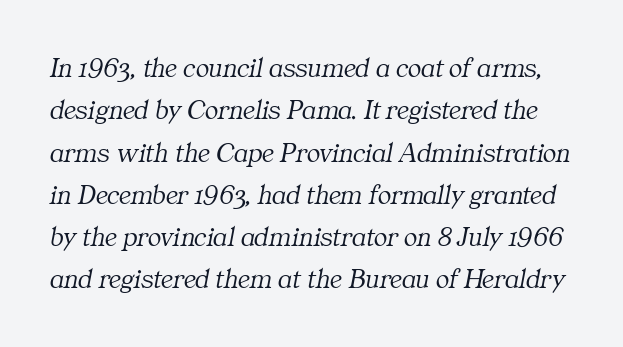
Q: Is the text bold? A: No.
Q: Is the text italic (slanted)? A: Yes, it leans right by about 11 degrees.
Q: Is the typeface a serif or a sans-serif typeface? A: Serif.
Q: Is the text underlined? A: No.
Q: Is the spacing between letters normal or unusually wide? A: Normal.
Q: Is the spacing between lines tight, normal or loose? A: Normal.
Q: Width (condensed, normal, or wide)? A: Normal.
Q: Stroke contrast? A: Medium.
Q: x-height? A: Medium.
Q: Monospaced? A: No.
